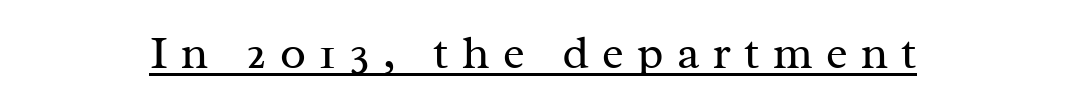
Q: Is the text bold? A: No.
Q: Is the text italic (slanted)? A: No, it is upright.
Q: Is the typeface a serif or a sans-serif typeface? A: Serif.
Q: Is the text underlined? A: Yes.
Q: Is the spacing between letters normal or unusually wide? A: Unusually wide.
Q: Width (condensed, normal, or wide)? A: Normal.
Q: Stroke contrast? A: Medium.
Q: x-height? A: Medium.
Q: Monospaced? A: No.
